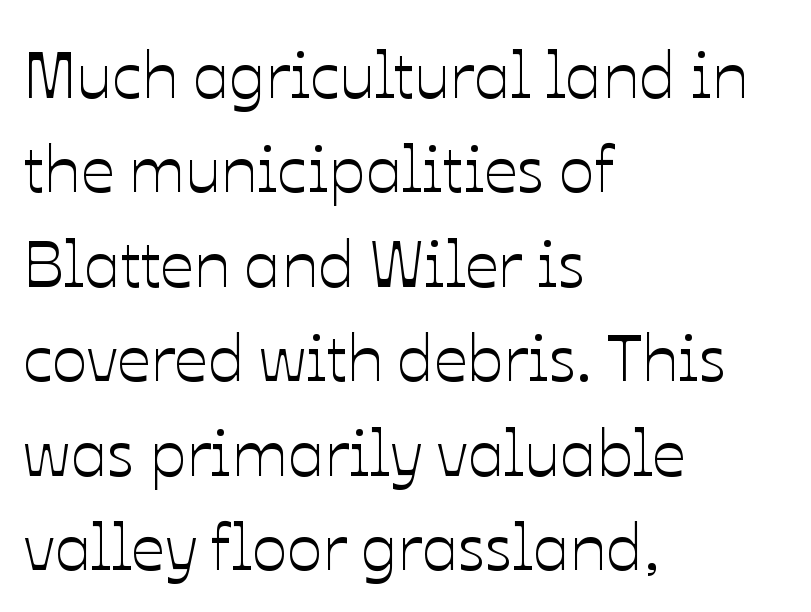
{"italic": "no", "width": "normal", "stroke_contrast": "low", "x_height": "medium", "monospaced": "no", "underline": "no", "align": "left", "line_spacing": "normal", "line_spacing_ratio": 1.43, "letter_spacing": "normal", "letter_spacing_em": 0.0, "glyph_px": 66}
